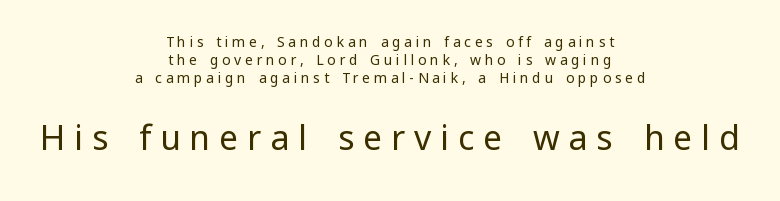
You could not count columns in this text — the font is proportionally spaced. This is sans-serif lettering, the kind often seen on screens and signage. The typesetting does not lean heavy: it is not bold. A roman cut, with each character standing at attention. Tracking value appears strongly positive — letters spread wide. The following chunk of copy outweighs the initial chunk in type size.
